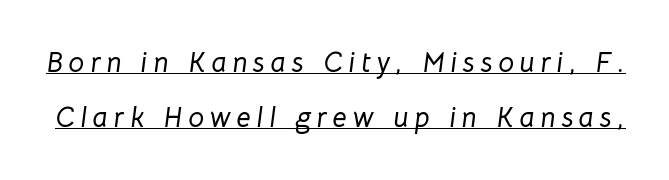
Q: Is the text italic (slanted)? A: Yes, it leans right by about 8 degrees.
Q: Is the text underlined? A: Yes.
Q: Is the spacing between letters normal or unusually wide? A: Unusually wide.
Q: Is the spacing between lines tight, normal or loose? A: Loose.
Q: Width (condensed, normal, or wide)? A: Normal.
Q: Stroke contrast? A: Low.
Q: x-height? A: Medium.
Q: Monospaced? A: No.
